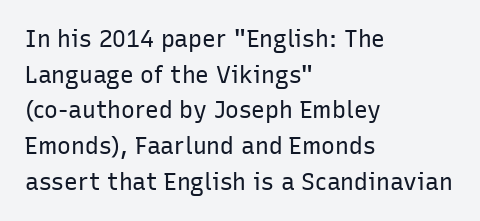
Q: Is the text bold? A: No.
Q: Is the text italic (slanted)? A: No, it is upright.
Q: Is the text underlined? A: No.
Q: How is the paragraph aligned? A: Left-aligned.
Q: Is the spacing between letters normal or unusually wide? A: Normal.
Q: Is the spacing between lines tight, normal or loose? A: Normal.
